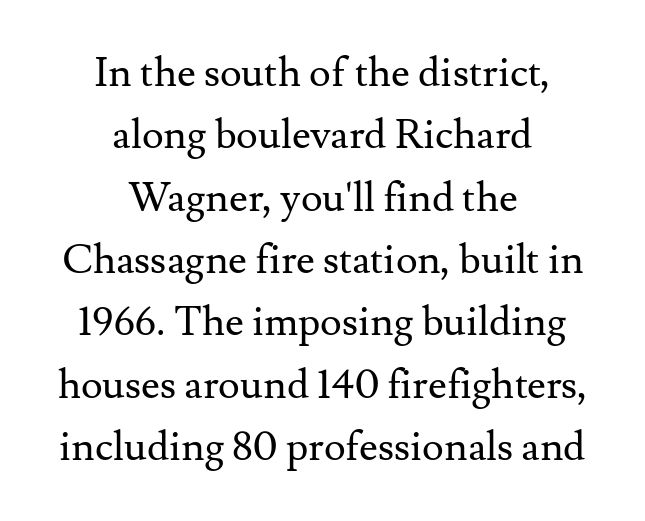
Q: Is the text bold? A: No.
Q: Is the text italic (slanted)? A: No, it is upright.
Q: Is the typeface a serif or a sans-serif typeface? A: Serif.
Q: Is the text underlined? A: No.
Q: How is the paragraph aligned? A: Centered.
Q: Is the spacing between letters normal or unusually wide? A: Normal.
Q: Is the spacing between lines tight, normal or loose? A: Normal.
Q: Width (condensed, normal, or wide)? A: Normal.
Q: Stroke contrast? A: Medium.
Q: x-height? A: Small.
Q: Monospaced? A: No.
